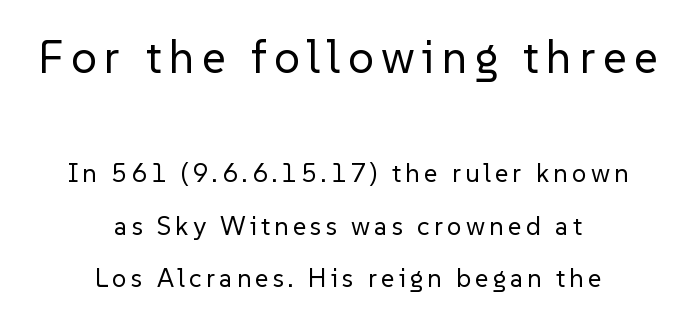
Stroke thickness stays within the range of a standard reading face or lighter. Widely set lines give the paragraph a tall, airy silhouette. Clear beneath every line of the passage. Each letter keeps its own natural width here, so spacing adapts to shape. The upper block of text is set noticeably larger than the block beneath it. Does the copy run flush right? No — it is centered line by line.
